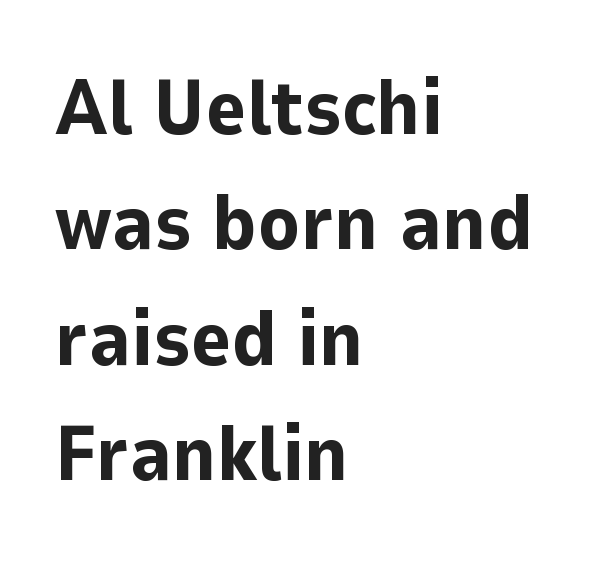
The image shows 78 px bold sans-serif type, upright; set left-aligned, normal line spacing (1.48x), normal letter spacing, not underlined; low stroke contrast and a medium x-height.
